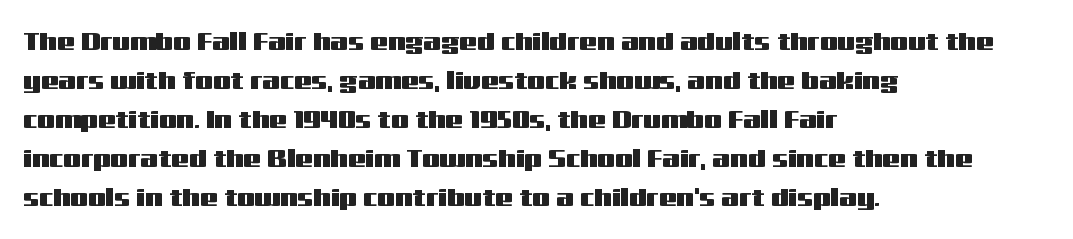
{"italic": "no", "underline": "no", "align": "left", "line_spacing": "normal", "line_spacing_ratio": 1.56, "letter_spacing": "normal", "letter_spacing_em": 0.0, "glyph_px": 25}
